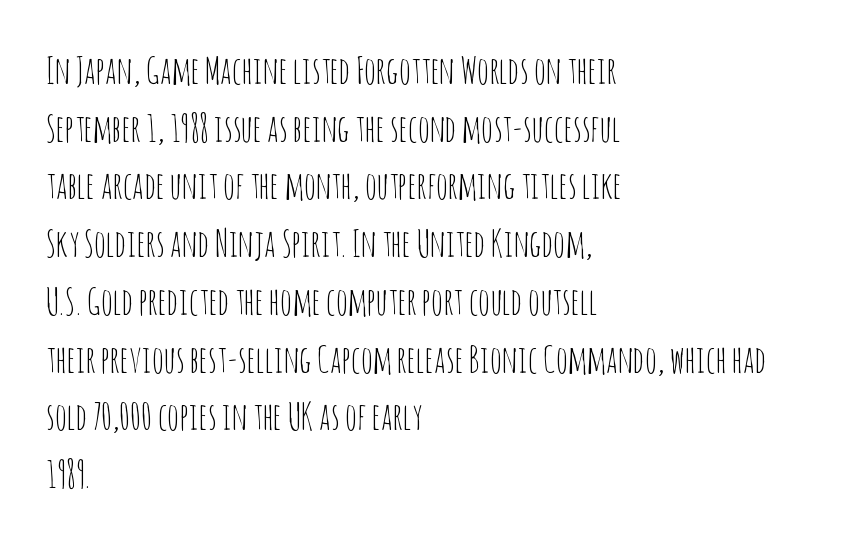
{"serif": "no", "italic": "no", "bold": "no", "weight": "thin", "width": "condensed", "stroke_contrast": "low", "x_height": "large", "monospaced": "no", "underline": "no", "align": "left", "line_spacing": "normal", "line_spacing_ratio": 1.56, "letter_spacing": "normal", "letter_spacing_em": 0.0, "glyph_px": 37}
